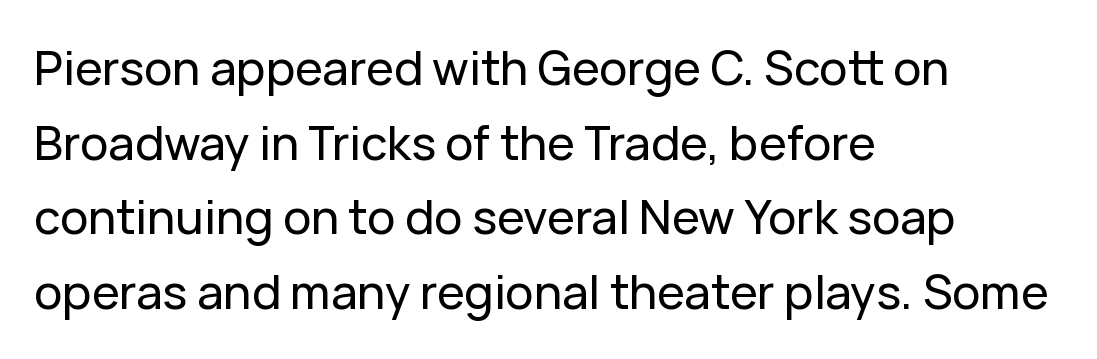
Q: Is the text italic (slanted)? A: No, it is upright.
Q: Is the typeface a serif or a sans-serif typeface? A: Sans-serif.
Q: Is the text underlined? A: No.
Q: How is the paragraph aligned? A: Left-aligned.
Q: Is the spacing between letters normal or unusually wide? A: Normal.
Q: Is the spacing between lines tight, normal or loose? A: Normal.
Q: Width (condensed, normal, or wide)? A: Normal.
Q: Stroke contrast? A: Low.
Q: x-height? A: Medium.
Q: Monospaced? A: No.
